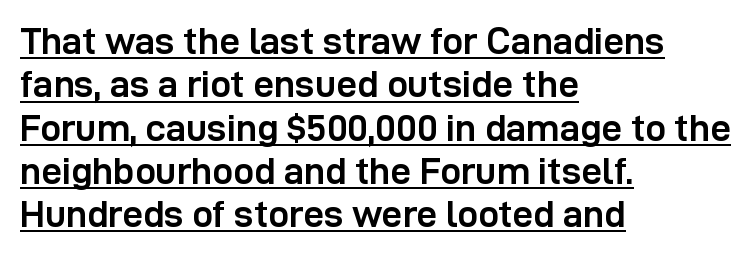
Do the characters align in a grid? No, the font is proportional. Leftover space on each line is placed entirely after the last word. The strokes are fattened all the way to bold. Nope, no serifs anywhere on these letters. Nobody touched the tracking dial on this one.
